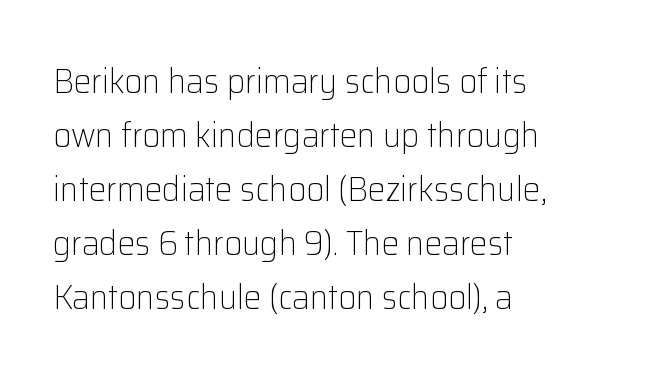
The image shows 35 px light sans-serif type, upright; set left-aligned, normal line spacing (1.54x), normal letter spacing, not underlined; low stroke contrast and a medium x-height.
